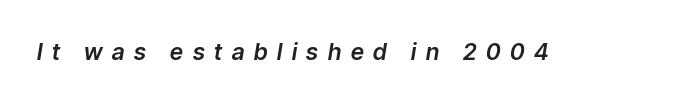
Q: Is the text italic (slanted)? A: Yes, it leans right by about 9 degrees.
Q: Is the text underlined? A: No.
Q: Is the spacing between letters normal or unusually wide? A: Unusually wide.
